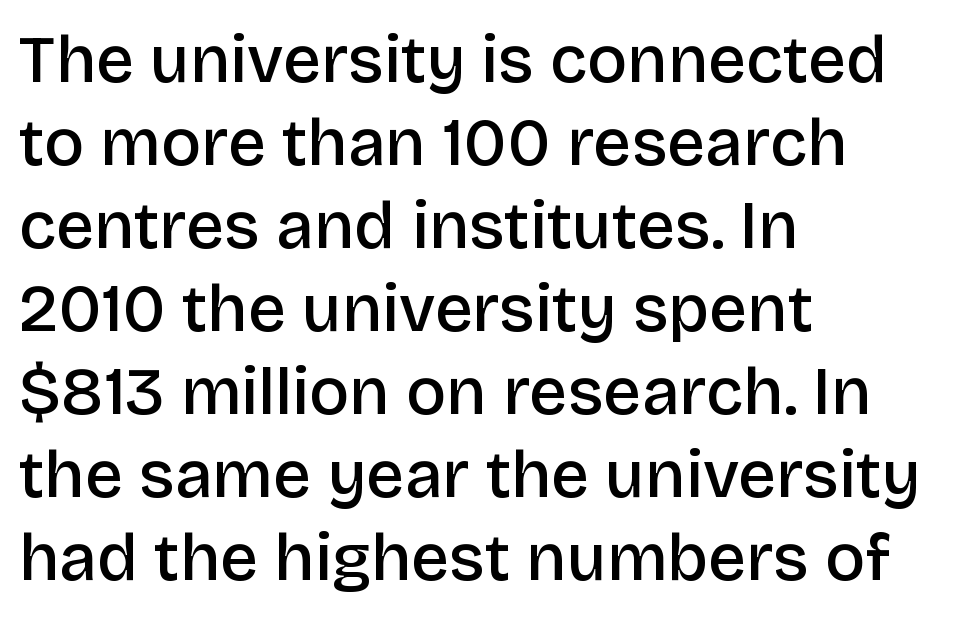
Underline: absent. These lines were composed using upright roman letters. Weight check: semibold — heavier than regular, not quite bold. This sample has the flowing, uneven cadence of proportional lettering.
